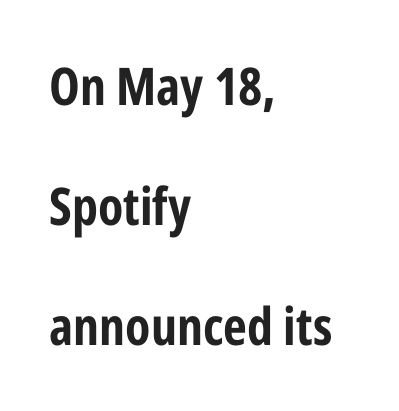
Line spacing here is loose. The gap between lines stays unmarked. The font family rendered here belongs to the sans-serif group. Heavy-handed strokes throughout: this text is bold. Reading down the block, your eye returns to a fixed left position each line.
